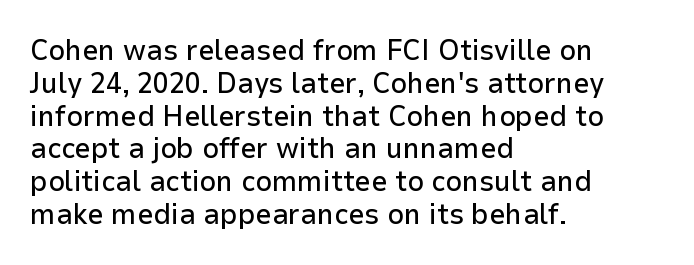
The image shows 29 px sans-serif type, upright; set left-aligned, tight line spacing (1.13x), normal letter spacing, not underlined; low stroke contrast and a medium x-height.
